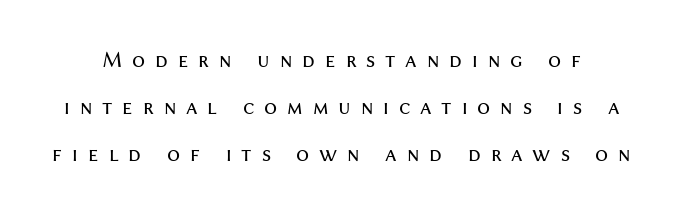
{"italic": "no", "bold": "no", "underline": "no", "line_spacing": "loose", "line_spacing_ratio": 2.05, "letter_spacing": "wide", "letter_spacing_em": 0.43, "glyph_px": 23}
